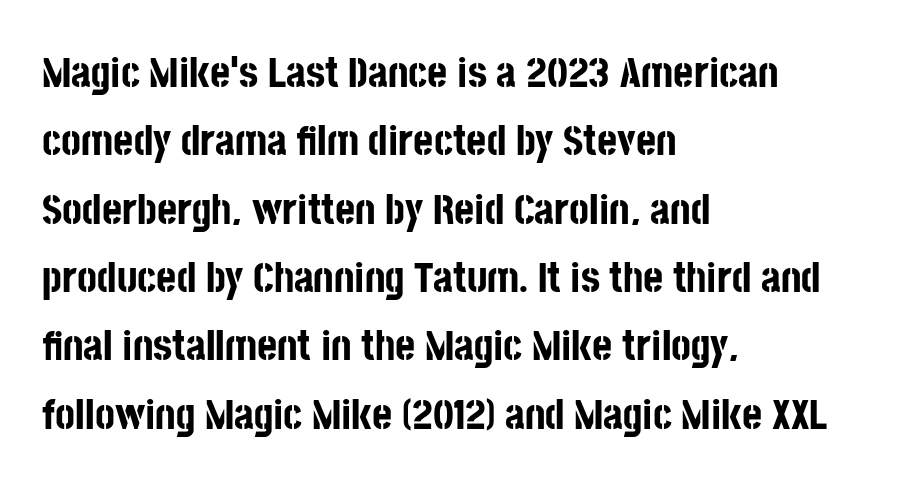
The image shows 43 px bold, condensed sans-serif type, upright; set left-aligned, normal line spacing (1.59x), normal letter spacing, not underlined; low stroke contrast and a large x-height.
